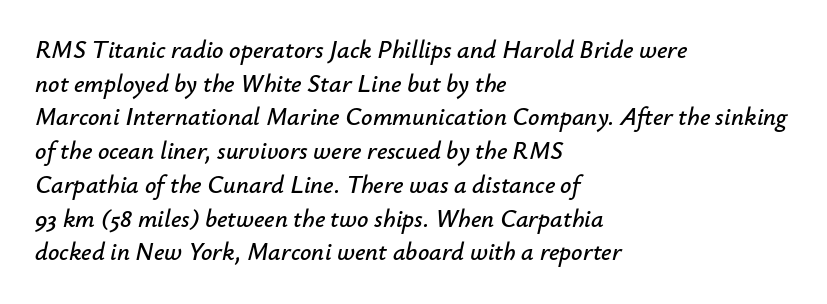
{"italic": "yes", "lean": "right", "slant_degrees": 12, "underline": "no", "align": "left", "line_spacing": "normal", "line_spacing_ratio": 1.35, "letter_spacing": "normal", "letter_spacing_em": 0.0, "glyph_px": 25}
